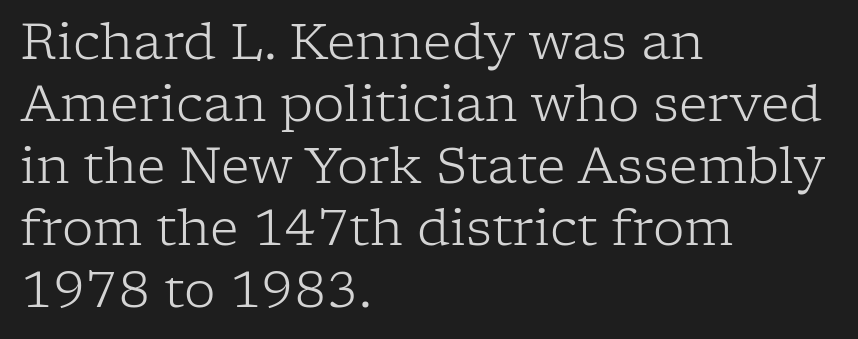
{"serif": "yes", "italic": "no", "bold": "no", "weight": "light", "width": "normal", "stroke_contrast": "low", "x_height": "medium", "monospaced": "no", "underline": "no", "align": "left", "line_spacing_ratio": 1.24, "letter_spacing": "normal", "letter_spacing_em": 0.0, "glyph_px": 50}
